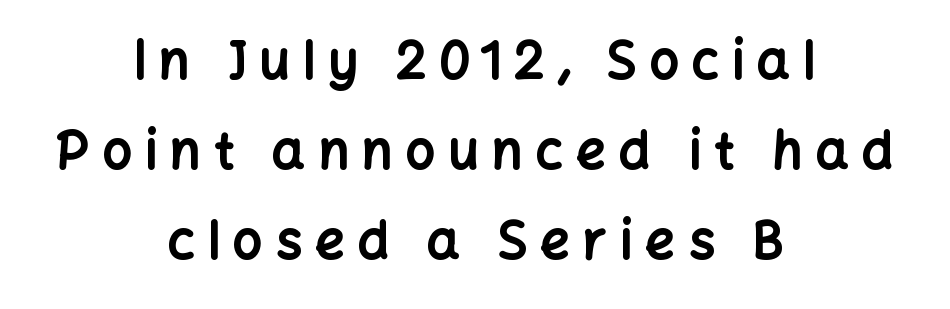
The image shows 52 px bold sans-serif type, upright; set centered, line spacing 1.73x, unusually wide letter spacing (+0.25 em), not underlined; low stroke contrast and a medium x-height.
